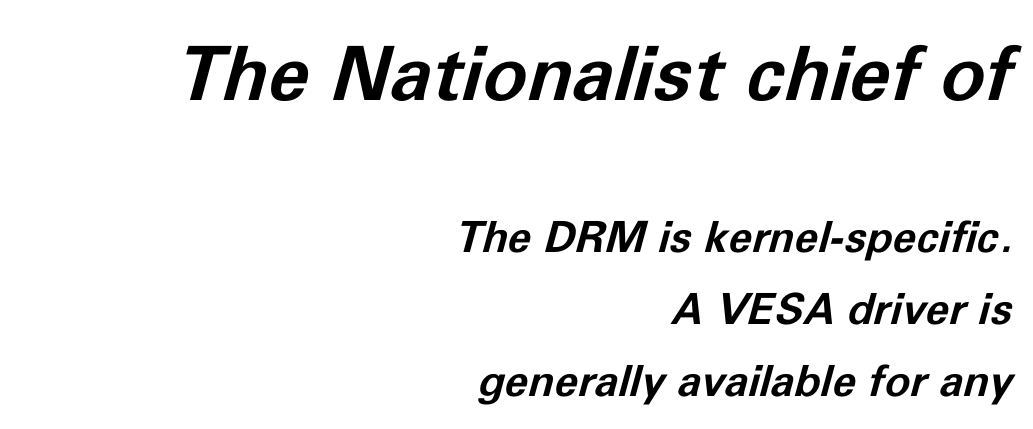
Each letter keeps its own natural width here, so spacing adapts to shape. The setting favours the right margin, as signatures and pull-quotes sometimes do. In terms of posture, this sample is oblique. The strip under each line holds only bare page. The lines sit at an ordinary, default distance from one another.
